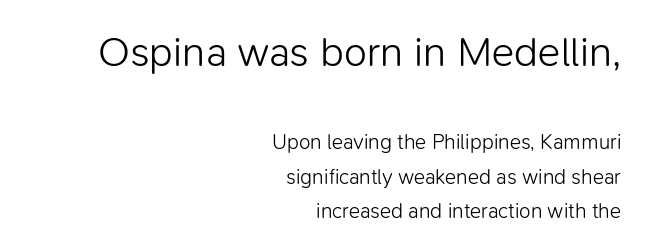
Q: Is the text bold? A: No.
Q: Is the text italic (slanted)? A: No, it is upright.
Q: Is the typeface a serif or a sans-serif typeface? A: Sans-serif.
Q: Is the text underlined? A: No.
Q: How is the paragraph aligned? A: Right-aligned.
Q: Is the spacing between letters normal or unusually wide? A: Normal.
Q: Is the spacing between lines tight, normal or loose? A: Normal.
Q: Which block of text is set in a larger size, the first (top) or the second (bottom)? A: The first (top) one.
Q: Width (condensed, normal, or wide)? A: Normal.
Q: Stroke contrast? A: Low.
Q: x-height? A: Medium.
Q: Monospaced? A: No.
